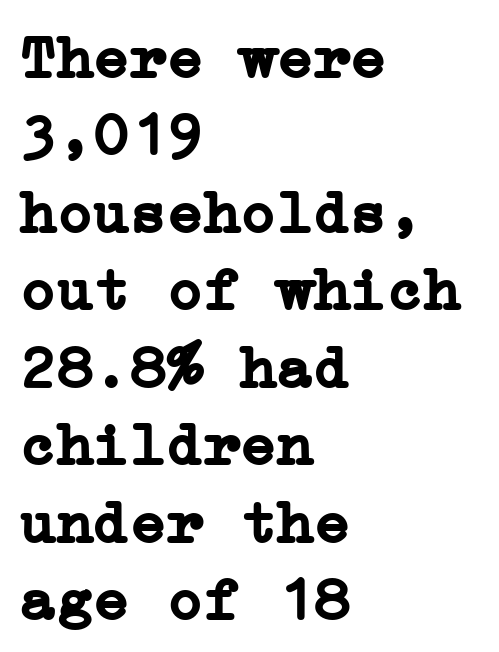
Thick stems and heavy bowls — unmistakably bold. Is there much room between lines? A standard amount, neither cramped nor airy. Unlike italic type, these characters show no tilt at all. Check where the strokes stop: tiny serifs finish them off. Left-aligned paragraph, ragged on the right.
